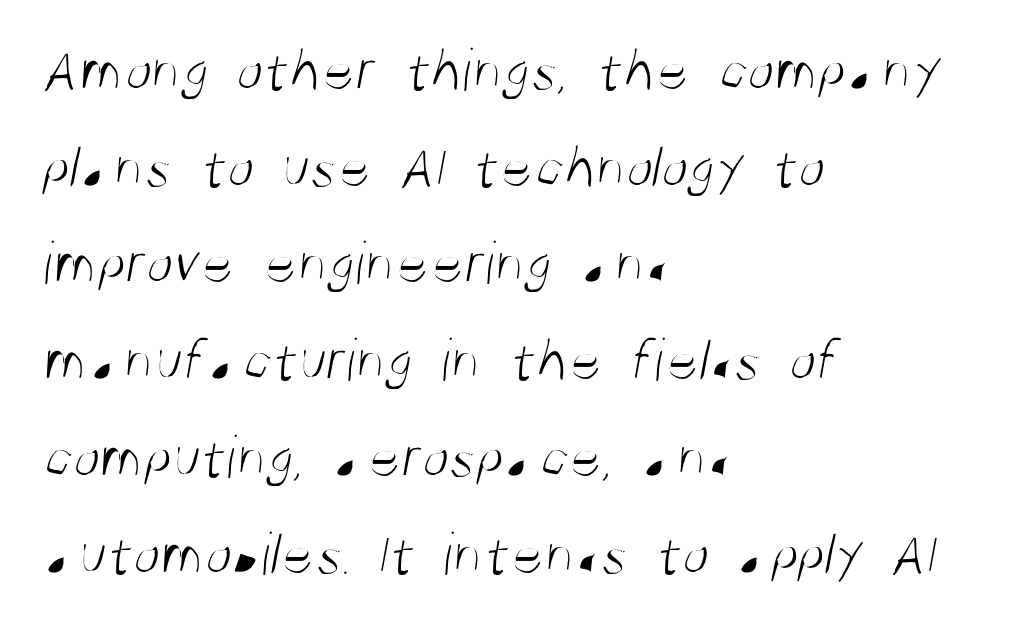
{"serif": "no", "bold": "no", "weight": "light", "width": "condensed", "stroke_contrast": "medium", "x_height": "large", "monospaced": "no", "underline": "no", "align": "left", "line_spacing": "normal", "line_spacing_ratio": 1.56, "letter_spacing": "normal", "letter_spacing_em": 0.0, "glyph_px": 62}
